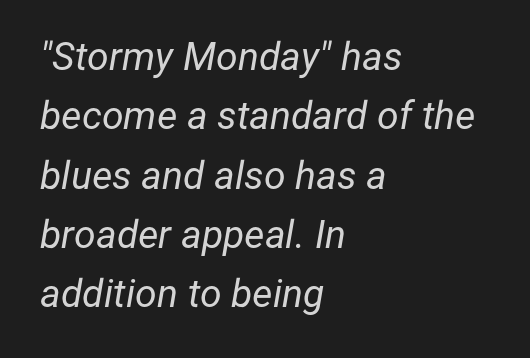
The foot of each line stays bare and open. The text block is weighted toward the left margin, trailing off unevenly rightward. The letters are slanted; this is an italic face. These lines sit exactly where default settings would place them.
